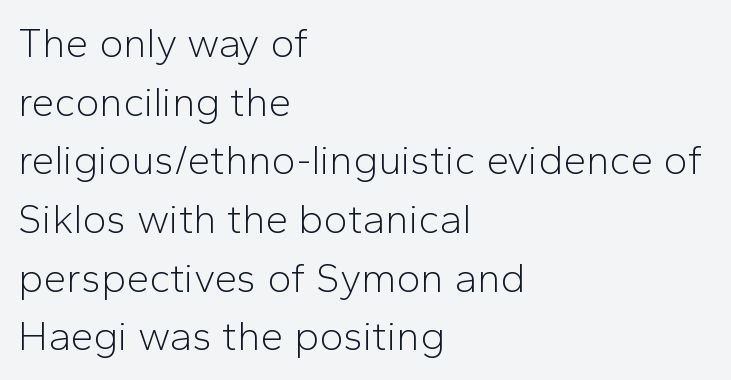
The image shows 41 px light sans-serif type, upright; set left-aligned, normal line spacing (1.43x), normal letter spacing, not underlined; low stroke contrast and a medium x-height.
